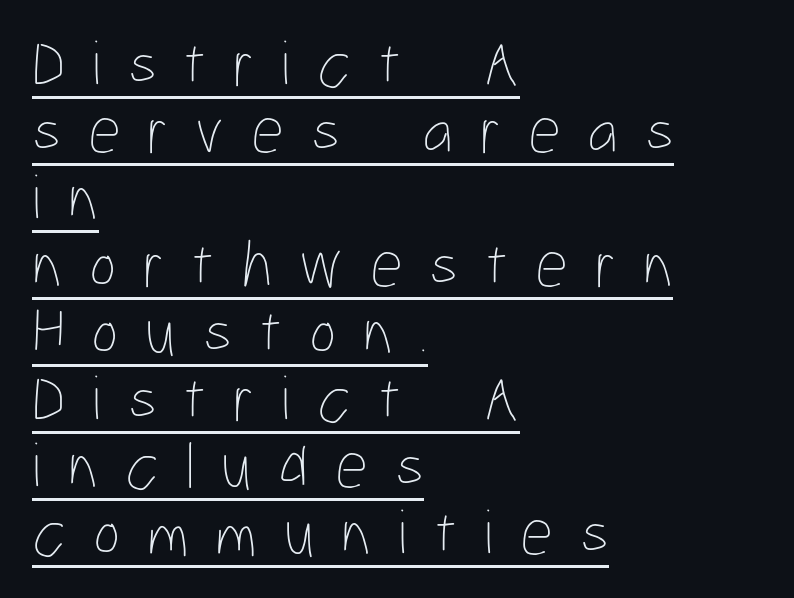
The image shows 65 px thin, condensed type, upright; set left-aligned, tight line spacing (1.03x), unusually wide letter spacing (+0.41 em), underlined; low stroke contrast and a medium x-height.
